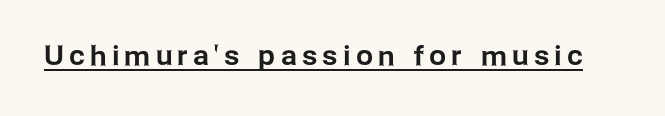
The image shows 27 px text type, upright; set unusually wide letter spacing (+0.2 em), underlined.
